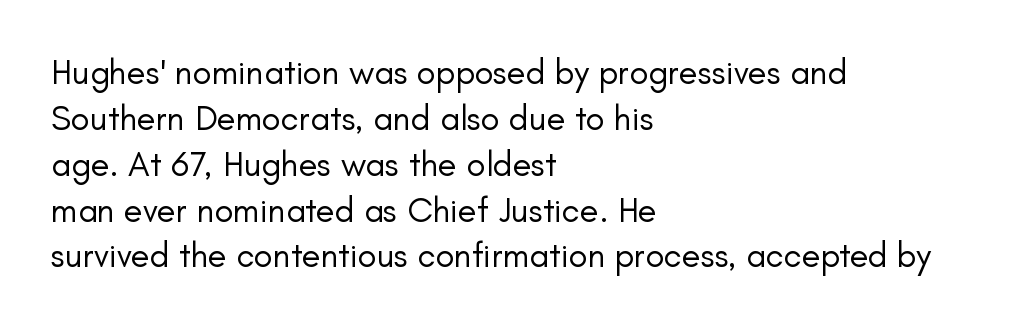
The image shows 35 px regular-weight sans-serif type, upright; set left-aligned, normal line spacing (1.31x), normal letter spacing, not underlined; low stroke contrast and a small x-height.
